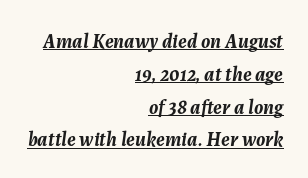
Q: Is the text bold? A: Yes.
Q: Is the text italic (slanted)? A: Yes, it leans right by about 7 degrees.
Q: Is the text underlined? A: Yes.
Q: How is the paragraph aligned? A: Right-aligned.
Q: Is the spacing between letters normal or unusually wide? A: Normal.
Q: Is the spacing between lines tight, normal or loose? A: Normal.
